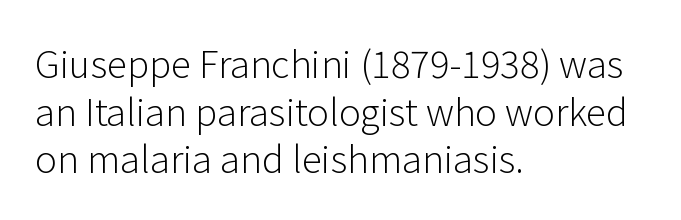
The letters advance in unequal steps, a hallmark of proportional type. Posture: straight, roman, zero tilt. This block has exactly the height ordinary leading produces. Left-aligned paragraph, ragged on the right. To sum up the face: it is a sans, with no serifs.
